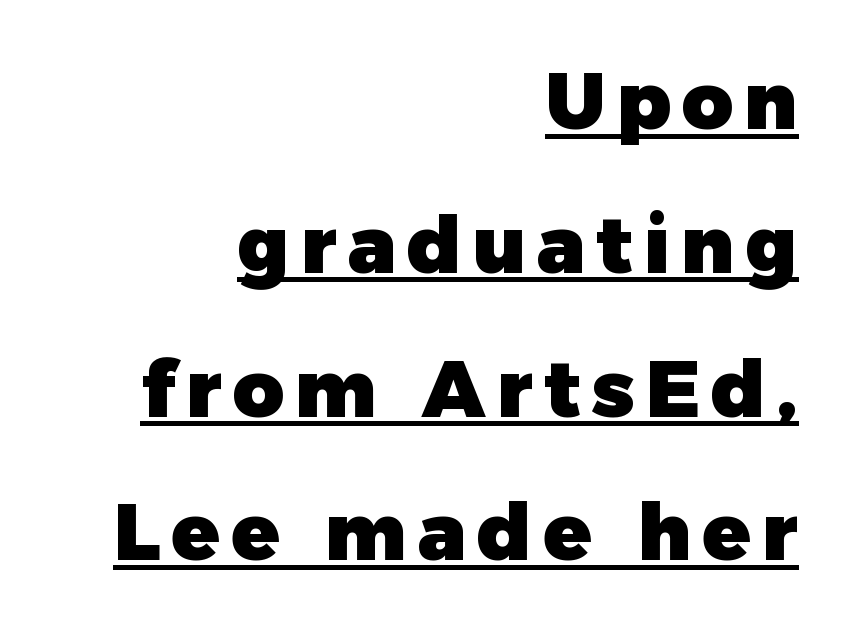
Q: Is the text bold? A: Yes.
Q: Is the text italic (slanted)? A: No, it is upright.
Q: Is the typeface a serif or a sans-serif typeface? A: Sans-serif.
Q: Is the text underlined? A: Yes.
Q: How is the paragraph aligned? A: Right-aligned.
Q: Width (condensed, normal, or wide)? A: Normal.
Q: Stroke contrast? A: Low.
Q: x-height? A: Medium.
Q: Monospaced? A: No.
